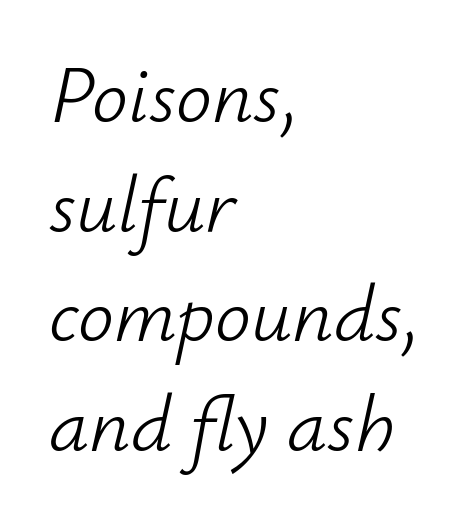
{"italic": "yes", "lean": "right", "slant_degrees": 12, "bold": "no", "weight": "light", "width": "normal", "stroke_contrast": "low", "x_height": "small", "monospaced": "no", "underline": "no", "align": "left", "line_spacing": "normal", "line_spacing_ratio": 1.37, "letter_spacing": "normal", "letter_spacing_em": 0.0, "glyph_px": 80}
